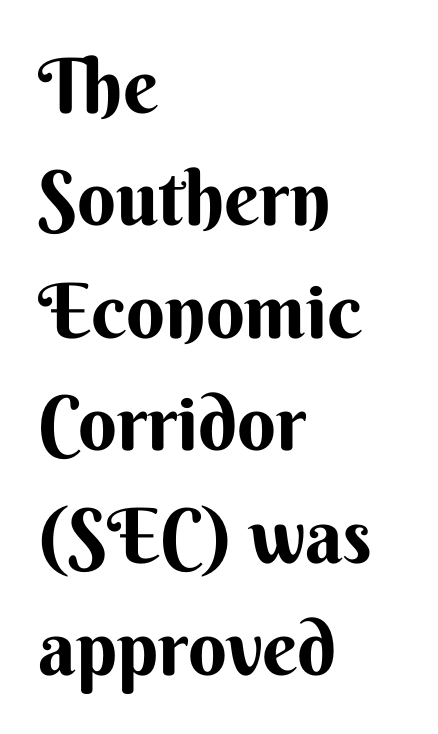
The image shows 76 px bold sans-serif type, upright; set left-aligned, normal line spacing (1.48x), normal letter spacing, not underlined; medium stroke contrast and a small x-height.
